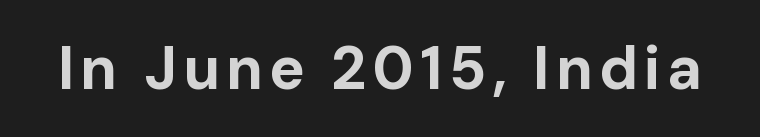
{"serif": "no", "italic": "no", "bold": "yes", "weight": "bold", "width": "normal", "stroke_contrast": "low", "x_height": "medium", "monospaced": "no", "underline": "no", "glyph_px": 60}
